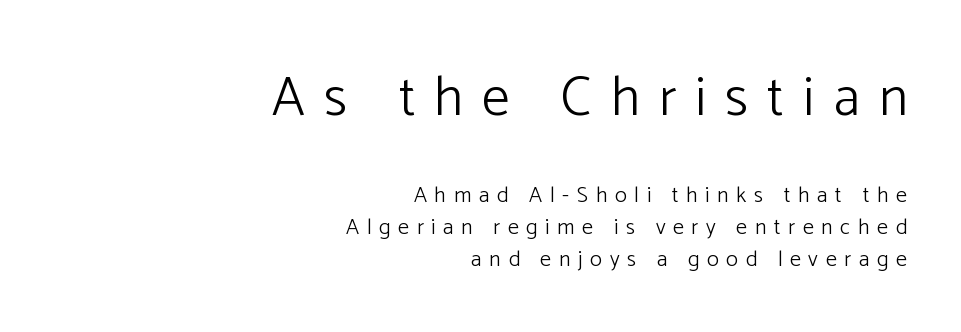
Q: Is the text bold? A: No.
Q: Is the text italic (slanted)? A: No, it is upright.
Q: Is the typeface a serif or a sans-serif typeface? A: Sans-serif.
Q: Is the text underlined? A: No.
Q: How is the paragraph aligned? A: Right-aligned.
Q: Is the spacing between letters normal or unusually wide? A: Unusually wide.
Q: Is the spacing between lines tight, normal or loose? A: Normal.
Q: Which block of text is set in a larger size, the first (top) or the second (bottom)? A: The first (top) one.
Q: Width (condensed, normal, or wide)? A: Normal.
Q: Stroke contrast? A: Low.
Q: x-height? A: Medium.
Q: Monospaced? A: No.
